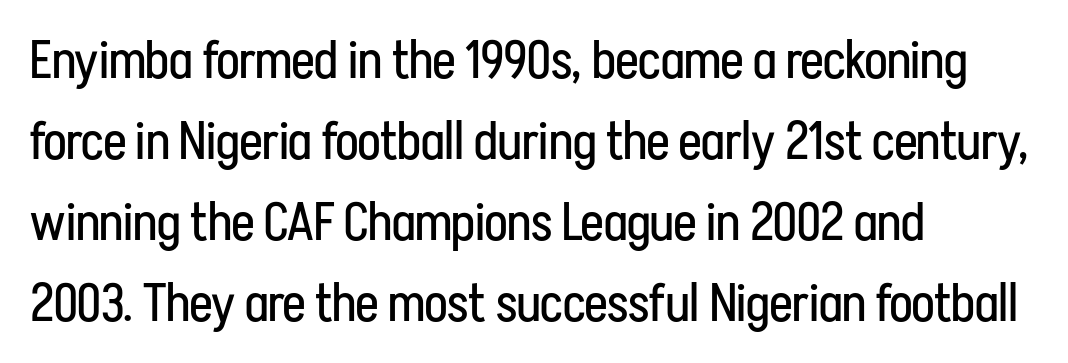
The weight would be labelled regular, book, light, or lighter still. Observe the absence of serifs on each vertical stroke in this sample. In terms of posture, this sample is upright. The passage shown is typed in a proportional face where columns would drift. Layout note: lines flush left. Is the letter spacing exaggerated? No — it looks like the ordinary default.
